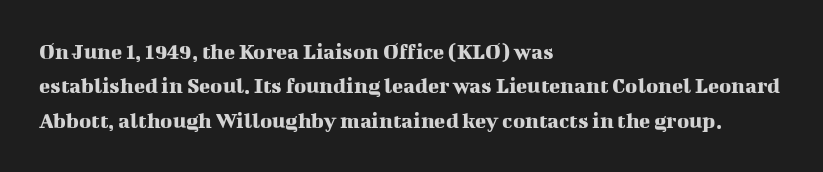
Q: Is the text italic (slanted)? A: No, it is upright.
Q: Is the text underlined? A: No.
Q: How is the paragraph aligned? A: Left-aligned.
Q: Is the spacing between letters normal or unusually wide? A: Normal.
Q: Is the spacing between lines tight, normal or loose? A: Normal.
